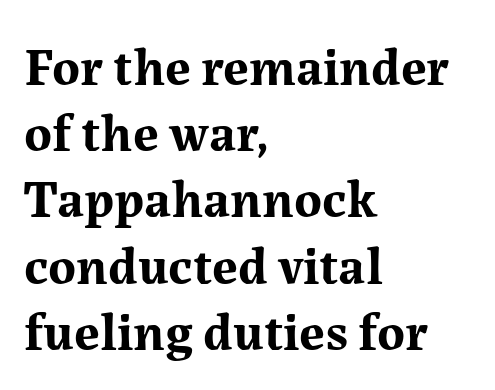
The strokes are fattened all the way to bold. The glyphs are unaccompanied by any horizontal stroke below them. The lettering stays uniformly vertical, giving the passage a roman look. These lines are rendered in a variable-pitch font. I'd call this a serif setting — the letters wear small feet.
